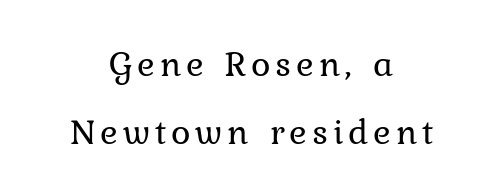
Q: Is the text bold? A: No.
Q: Is the text italic (slanted)? A: No, it is upright.
Q: Is the typeface a serif or a sans-serif typeface? A: Serif.
Q: Is the text underlined? A: No.
Q: How is the paragraph aligned? A: Centered.
Q: Width (condensed, normal, or wide)? A: Normal.
Q: Stroke contrast? A: Low.
Q: x-height? A: Medium.
Q: Monospaced? A: No.
